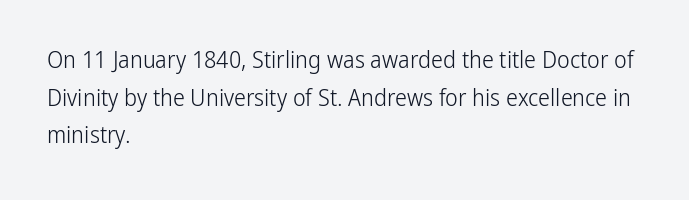
The setting favours the left margin, as ordinary paragraphs usually do. The face looks like a standard text weight, possibly lighter. Each row of text sits above clean, open space. Posture: straight, roman, zero tilt.
